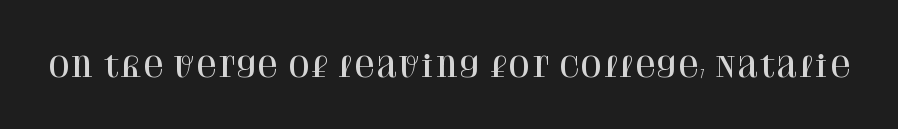
Q: Is the text italic (slanted)? A: No, it is upright.
Q: Is the typeface a serif or a sans-serif typeface? A: Serif.
Q: Is the text underlined? A: No.
Q: Is the spacing between letters normal or unusually wide? A: Normal.
Q: Width (condensed, normal, or wide)? A: Normal.
Q: Stroke contrast? A: High.
Q: x-height? A: Large.
Q: Monospaced? A: No.
